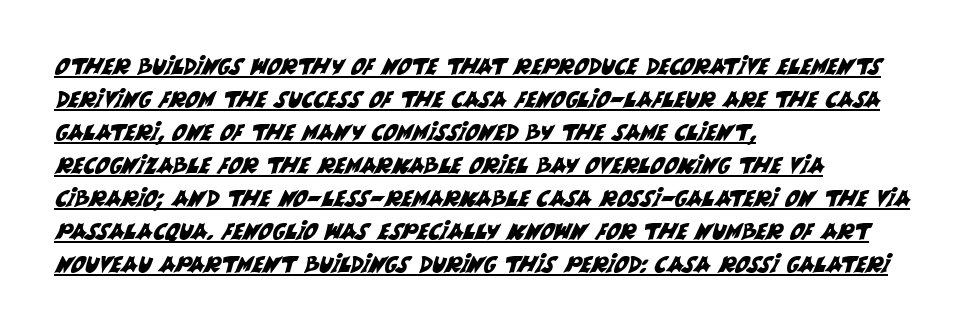
{"underline": "yes", "align": "left", "line_spacing": "normal", "line_spacing_ratio": 1.5, "letter_spacing": "normal", "letter_spacing_em": 0.0, "glyph_px": 22}
